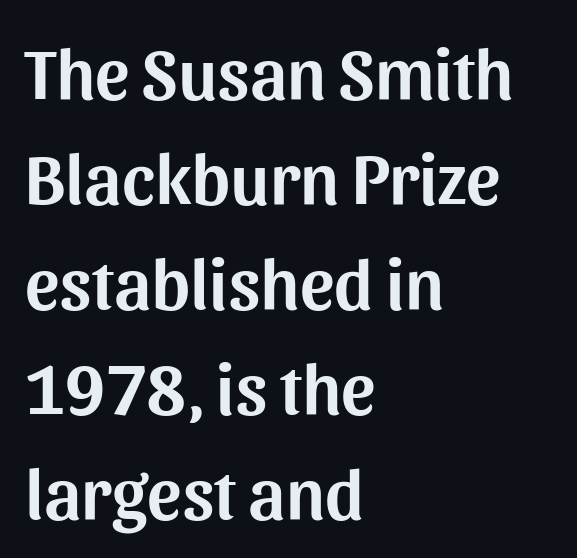
The image shows 72 px sans-serif type, upright; set left-aligned, normal line spacing (1.46x), normal letter spacing, not underlined; medium stroke contrast and a medium x-height.
